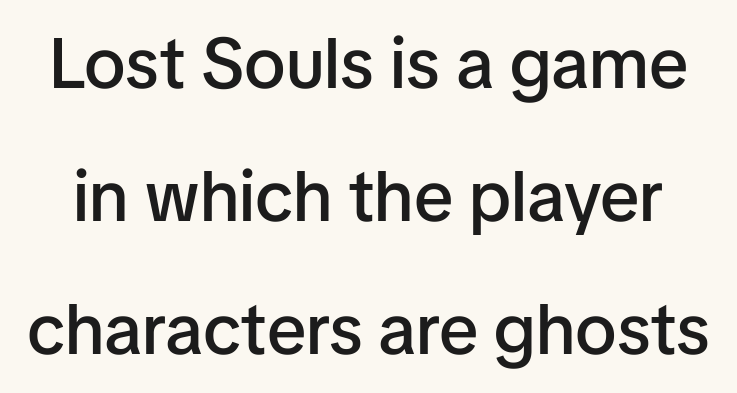
The image shows 71 px semibold sans-serif type, upright; set line spacing 1.87x, normal letter spacing, not underlined; low stroke contrast and a medium x-height.
